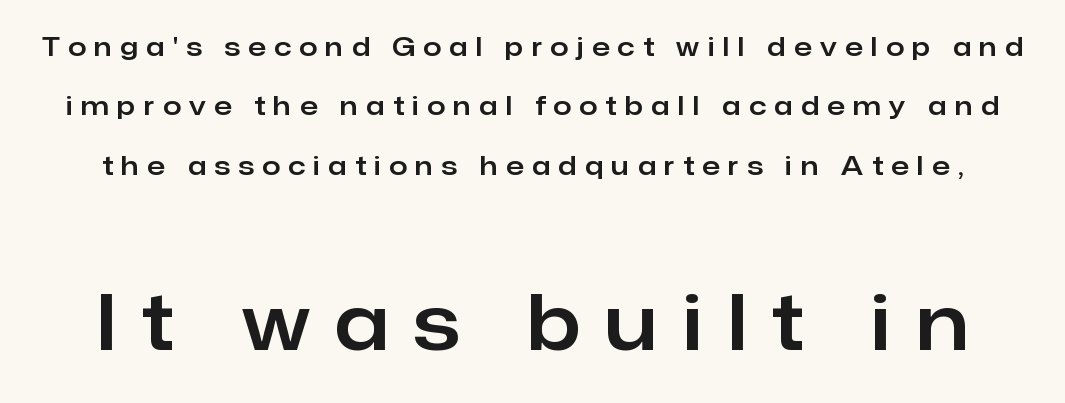
Reading down the column, the eye jumps a long way to each next line. This rendering employs a face without finishing strokes, i.e., a sans-serif. Each letter keeps its own natural width here, so spacing adapts to shape. The gaps between neighbouring characters are conspicuously large.
